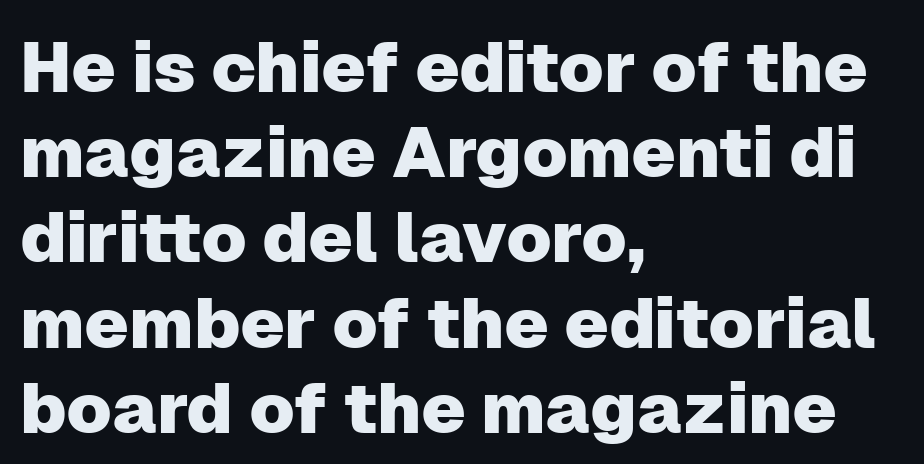
No italicization has been applied; the sample stays upright. Students, note that the glyphs here touch the page at normal intervals. The specimen omits any rule beneath the text block's lines. The rag falls on the right side of this text block. The glyphs in this specimen are sans serif.
